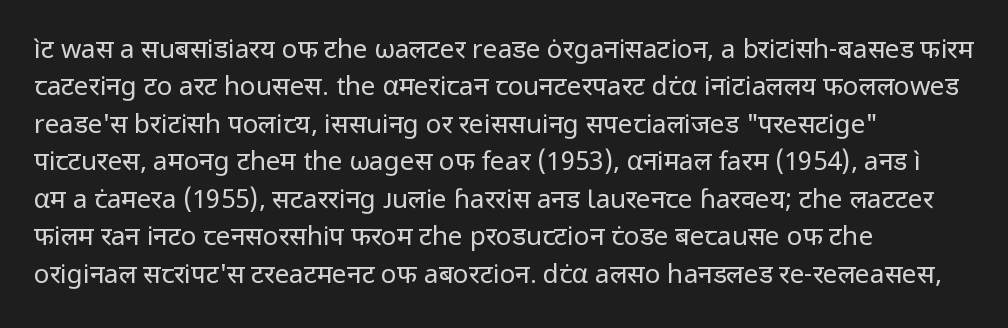
The image shows 26 px text type, upright; set left-aligned, normal line spacing (1.44x), normal letter spacing, not underlined.
